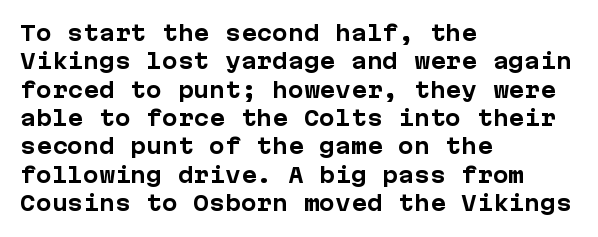
Q: Is the text bold? A: Yes.
Q: Is the text italic (slanted)? A: No, it is upright.
Q: Is the text underlined? A: No.
Q: How is the paragraph aligned? A: Left-aligned.
Q: Is the spacing between letters normal or unusually wide? A: Normal.
Q: Is the spacing between lines tight, normal or loose? A: Normal.
